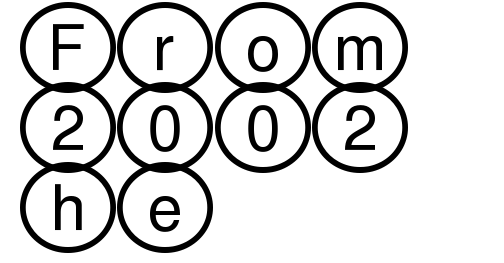
In terms of leading, this rendering sits right in the middle. These lines are set flush left with a ragged right edge. Clear beneath every line of the passage. You can tell it's not italic because the verticals are truly vertical. The letterforms sit shoulder to shoulder at normal distance.
